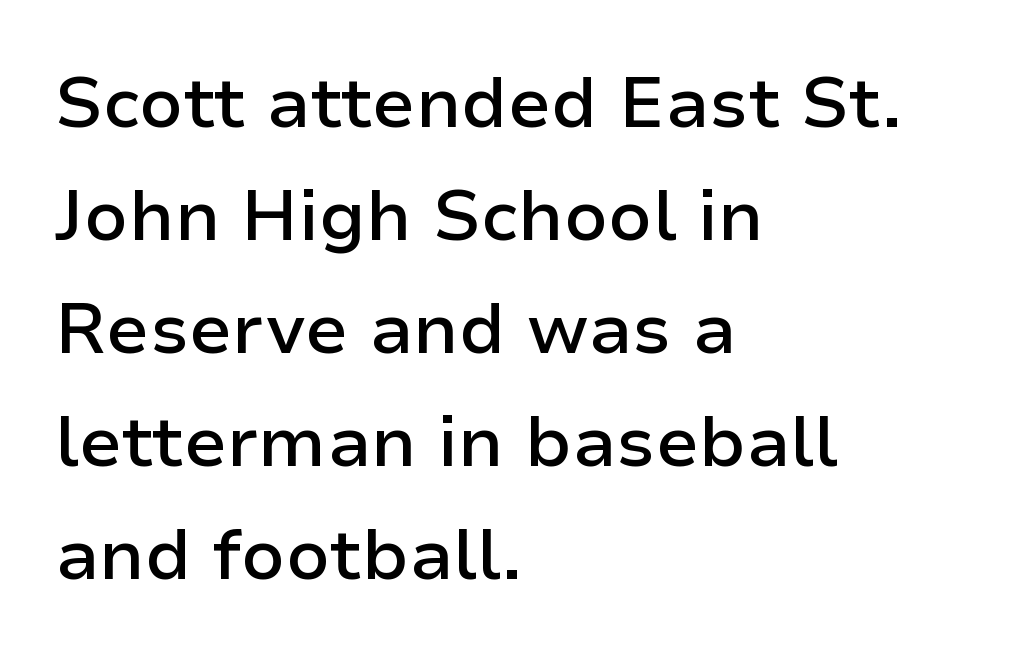
The image shows 71 px semibold sans-serif type, upright; set left-aligned, normal line spacing (1.59x), normal letter spacing, not underlined; low stroke contrast and a medium x-height.
